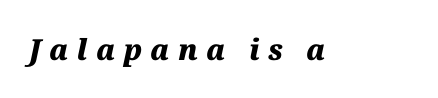
The glyphs look as if they've been sheared to an angle. The specimen omits any rule beneath the text block's lines. Thick stems and heavy bowls — unmistakably bold. Looks like regular typesetting: each glyph gets only the width it needs. Does extra space separate the letters? Yes, quite a lot of it.
